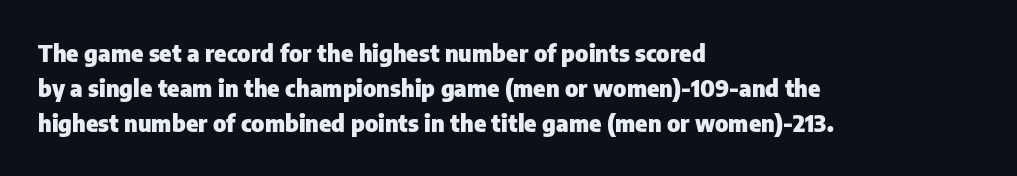
{"italic": "no", "bold": "yes", "underline": "no", "align": "left", "line_spacing": "normal", "line_spacing_ratio": 1.52, "letter_spacing": "normal", "letter_spacing_em": 0.0, "glyph_px": 23}
